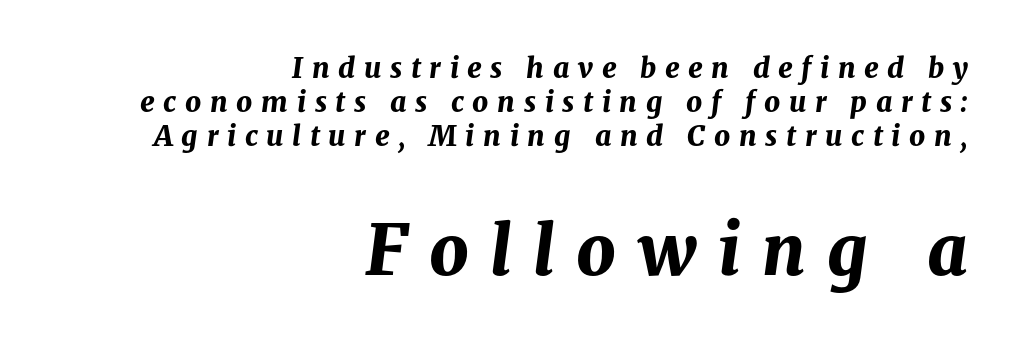
{"italic": "yes", "lean": "right", "slant_degrees": 8, "bold": "yes", "weight": "bold", "width": "normal", "stroke_contrast": "medium", "x_height": "medium", "monospaced": "no", "underline": "no", "align": "right", "line_spacing_ratio": 1.21, "letter_spacing": "wide", "letter_spacing_em": 0.31, "larger_block": "second", "size_ratio": 2.46, "glyph_px": 69}
